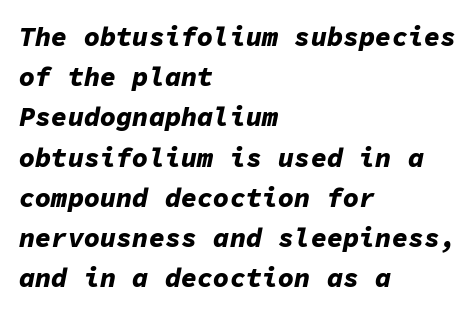
The font's italic variant was chosen for this text. Regular leading. How are the letters spaced? Ordinarily, with no added tracking. Alignment: flush left. Strong, thick strokes mark this as bold type.
